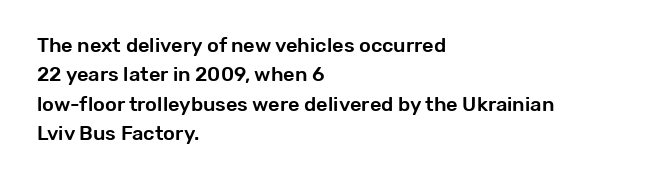
The image shows 20 px text type, upright; set left-aligned, normal line spacing (1.47x), normal letter spacing, not underlined.
